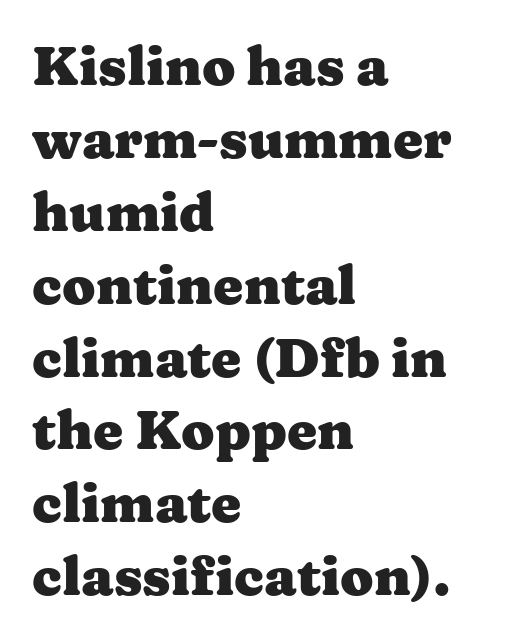
Q: Is the text bold? A: Yes.
Q: Is the text italic (slanted)? A: No, it is upright.
Q: Is the typeface a serif or a sans-serif typeface? A: Serif.
Q: Is the text underlined? A: No.
Q: How is the paragraph aligned? A: Left-aligned.
Q: Is the spacing between letters normal or unusually wide? A: Normal.
Q: Is the spacing between lines tight, normal or loose? A: Normal.
Q: Width (condensed, normal, or wide)? A: Wide.
Q: Stroke contrast? A: Medium.
Q: x-height? A: Medium.
Q: Monospaced? A: No.
